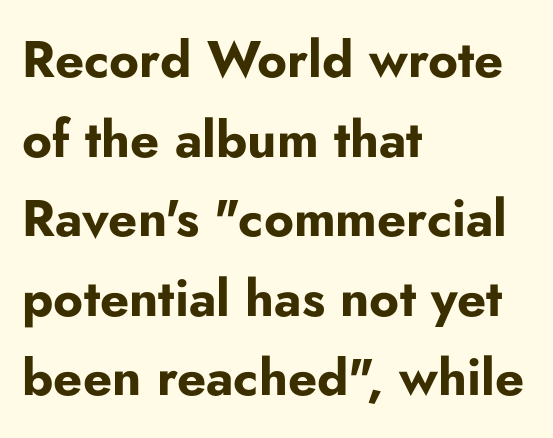
{"serif": "no", "italic": "no", "bold": "yes", "weight": "bold", "width": "normal", "stroke_contrast": "low", "x_height": "small", "monospaced": "no", "underline": "no", "align": "left", "line_spacing": "normal", "line_spacing_ratio": 1.56, "letter_spacing": "normal", "letter_spacing_em": 0.0, "glyph_px": 51}
